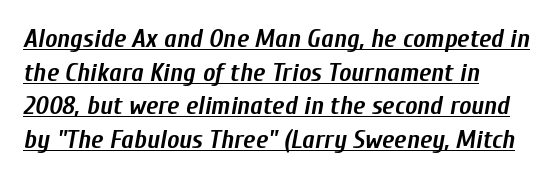
The passage is arranged the way most books set body copy — flush left. This rendering leaves character spacing at its baseline value. Stroke thickness is high; the sample reads as a true bold. The block of text has a typical density, with ordinary space between rows. An italicized treatment has been applied to the whole sample. This sample carries an underscore along the baseline area.
